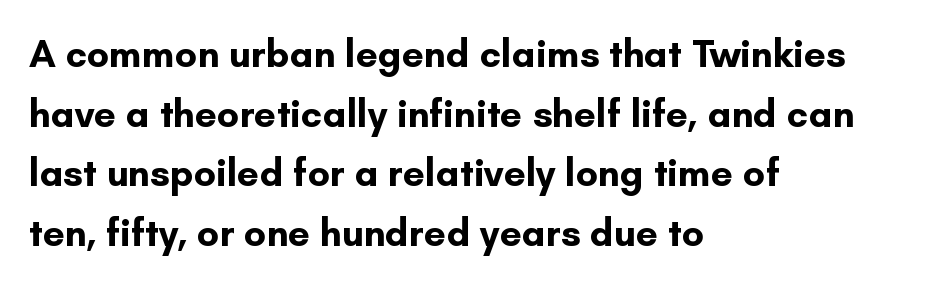
The image shows 39 px bold sans-serif type, upright; set left-aligned, normal line spacing (1.53x), normal letter spacing, not underlined; low stroke contrast and a small x-height.
